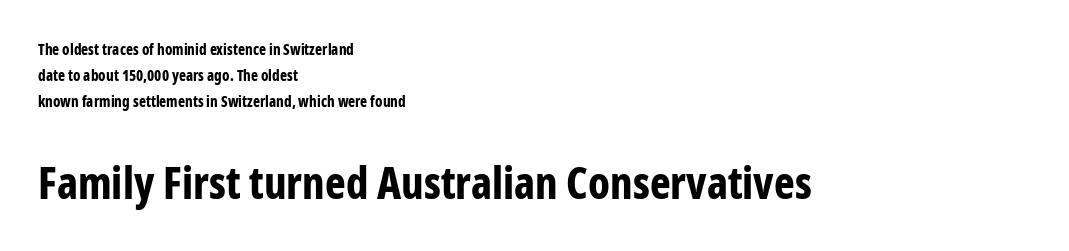
Nope, not italic — everything's standing straight. Notice how the passage keeps a crisp vertical edge on the left only. How are the letters spaced? Ordinarily, with no added tracking. Weight: bold.
